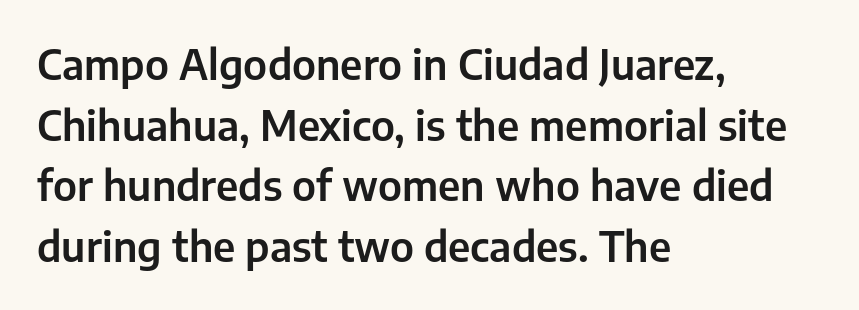
A roman cut, with each character standing at attention. Nothing sits at the stroke ends, so this counts as sans-serif. Just letters on the line, the space beneath them empty. Evenly set lines give the paragraph a standard silhouette. Left-aligned paragraph, ragged on the right. Compared with typical body copy, the letter spacing here is the same.
